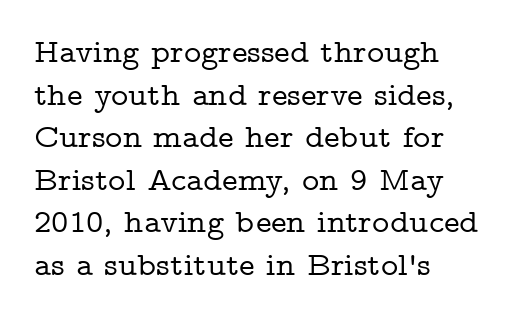
Observe the serifs anchoring each vertical stroke in this sample. Just letters on the line, the space beneath them empty. This block has exactly the height ordinary leading produces. Horizontally, the lines are justified to the leading edge only. How are the letters spaced? Ordinarily, with no added tracking. Tall strokes in this sample are plumb rather than angled.
